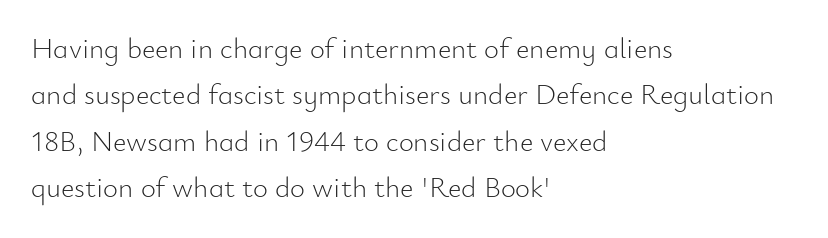
Q: Is the text bold? A: No.
Q: Is the text italic (slanted)? A: No, it is upright.
Q: Is the typeface a serif or a sans-serif typeface? A: Sans-serif.
Q: Is the text underlined? A: No.
Q: How is the paragraph aligned? A: Left-aligned.
Q: Is the spacing between letters normal or unusually wide? A: Normal.
Q: Is the spacing between lines tight, normal or loose? A: Normal.
Q: Width (condensed, normal, or wide)? A: Normal.
Q: Stroke contrast? A: Low.
Q: x-height? A: Small.
Q: Monospaced? A: No.
